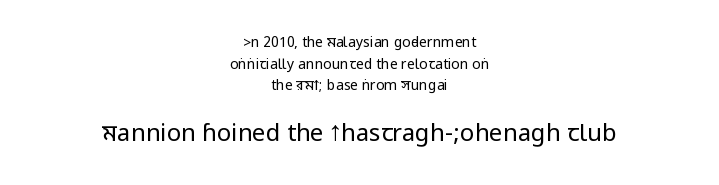
Q: Is the text bold? A: No.
Q: Is the text italic (slanted)? A: No, it is upright.
Q: Is the text underlined? A: No.
Q: How is the paragraph aligned? A: Centered.
Q: Is the spacing between letters normal or unusually wide? A: Normal.
Q: Is the spacing between lines tight, normal or loose? A: Normal.
Q: Which block of text is set in a larger size, the first (top) or the second (bottom)? A: The second (bottom) one.
